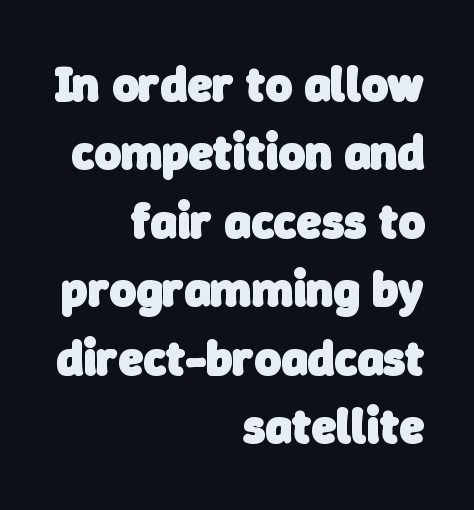
The image shows 50 px heavy sans-serif type; set right-aligned, normal line spacing (1.37x), normal letter spacing, not underlined; low stroke contrast and a medium x-height.
